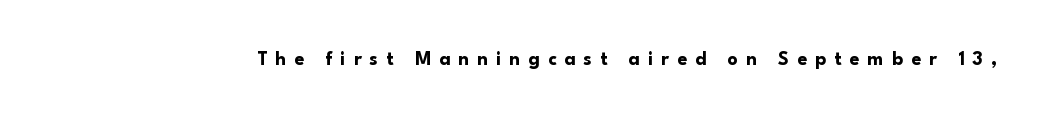
The image shows 20 px bold type, upright; set unusually wide letter spacing (+0.4 em), not underlined.
